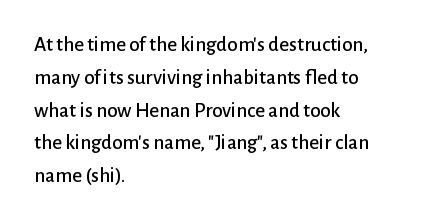
Whoever set this chose a conventional vertical rhythm. Quick note: not italic, upright. Only glyphs here, with clear space below each row. The horizontal fit of the characters is conventional and even. Notice how the passage keeps a crisp vertical edge on the left only.
